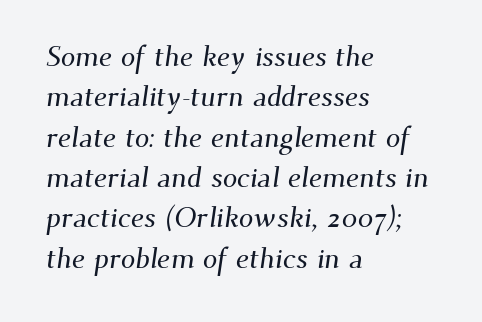
{"serif": "yes", "width": "normal", "stroke_contrast": "medium", "x_height": "small", "monospaced": "no", "underline": "no", "align": "left", "line_spacing": "normal", "line_spacing_ratio": 1.39, "letter_spacing": "normal", "letter_spacing_em": 0.0, "glyph_px": 29}
